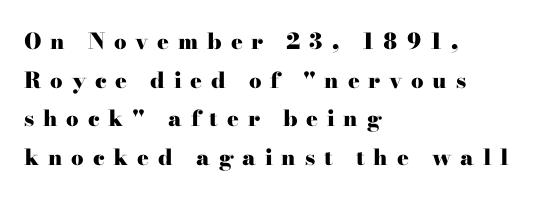
Every character sits straight up, as roman type does. Decoration check: the copy has no underline. Look at the tracking — it's clearly loosened, letters drifting apart. Each glyph is drawn with heavy, bold strokes.
